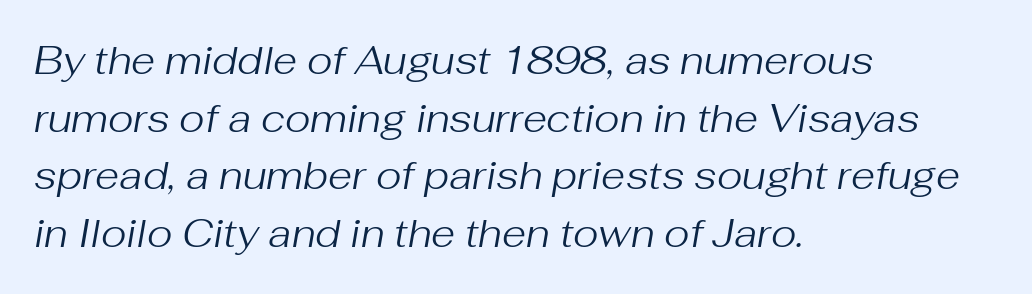
Students, observe: this is what conventionally led text looks like. How are the letters spaced? Ordinarily, with no added tracking. The area under the type is left untouched. This sample uses an oblique cut, with every glyph tilted off the vertical. Caption: multi-line text, flush left, ragged right. Letters have the restrained weight of plain body copy at most.
